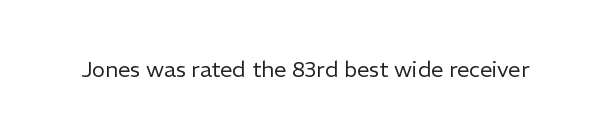
{"italic": "no", "bold": "no", "underline": "no", "letter_spacing": "normal", "letter_spacing_em": 0.0, "glyph_px": 22}
